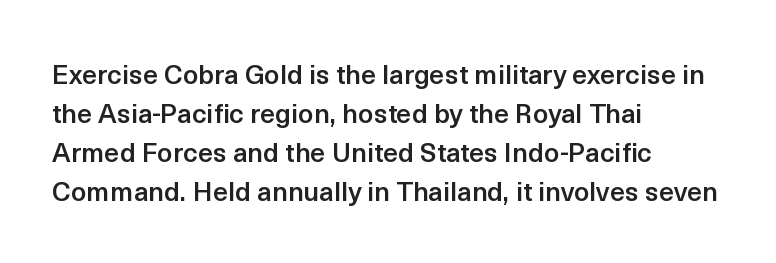
Spacing between characters is what you'd get straight out of the box. The space directly below the letters is spotless. The lines are quadded left. This sample uses an upright cut, with every glyph sitting square on the baseline. Look at the stroke-to-counter ratio: somewhat heavy, a semibold.
